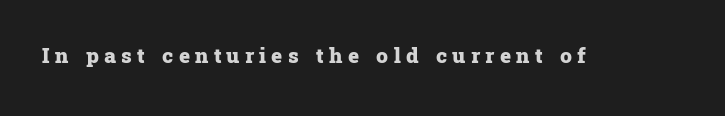
{"italic": "no", "bold": "yes", "underline": "no", "letter_spacing": "wide", "letter_spacing_em": 0.25, "glyph_px": 21}
